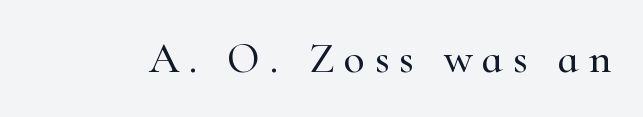
Check where the strokes stop: tiny serifs finish them off. The rendering uses natural spacing where letterforms have individual widths. Every character sits straight up, as roman type does. The baseline area is clear.
